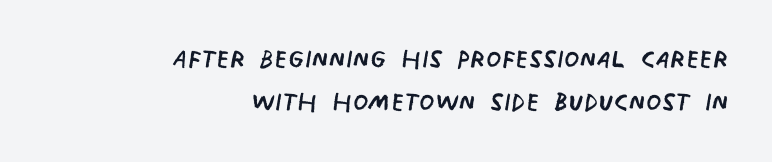
{"serif": "no", "bold": "no", "weight": "regular", "width": "condensed", "stroke_contrast": "low", "x_height": "large", "monospaced": "no", "underline": "no", "align": "right", "line_spacing_ratio": 1.24, "letter_spacing": "normal", "letter_spacing_em": 0.0, "glyph_px": 35}
